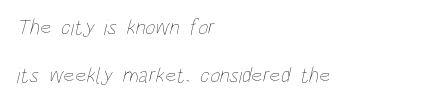
Beneath every word, the page is bare. There is no visible air inserted between adjacent glyphs. In CSS terms this would be text-align: left. Interline gaps are noticeably wide in this sample. Letters have the restrained weight of plain body copy at most.
